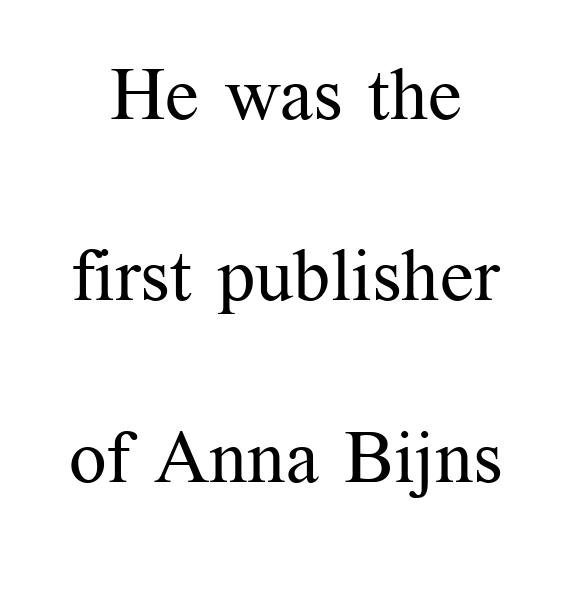
{"serif": "yes", "italic": "no", "bold": "no", "weight": "regular", "width": "normal", "stroke_contrast": "medium", "x_height": "medium", "monospaced": "no", "underline": "no", "line_spacing": "loose", "line_spacing_ratio": 2.45, "letter_spacing": "normal", "letter_spacing_em": 0.0, "glyph_px": 74}
